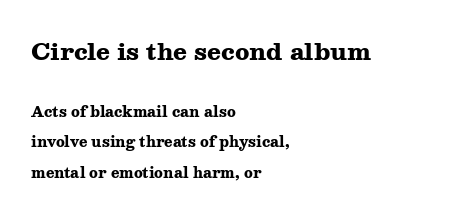
Q: Is the text bold? A: Yes.
Q: Is the text italic (slanted)? A: No, it is upright.
Q: Is the text underlined? A: No.
Q: How is the paragraph aligned? A: Left-aligned.
Q: Is the spacing between letters normal or unusually wide? A: Normal.
Q: Is the spacing between lines tight, normal or loose? A: Loose.
Q: Which block of text is set in a larger size, the first (top) or the second (bottom)? A: The first (top) one.
